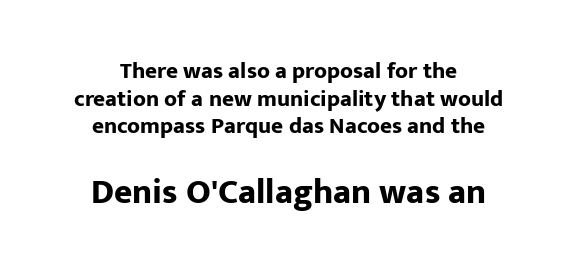
Visually, the bottom section dominates because its glyphs are scaled up. These lines stack symmetrically, like a column narrowing and widening about its center. Spacing between characters is what you'd get straight out of the box. Underlining? Definitely not there.
